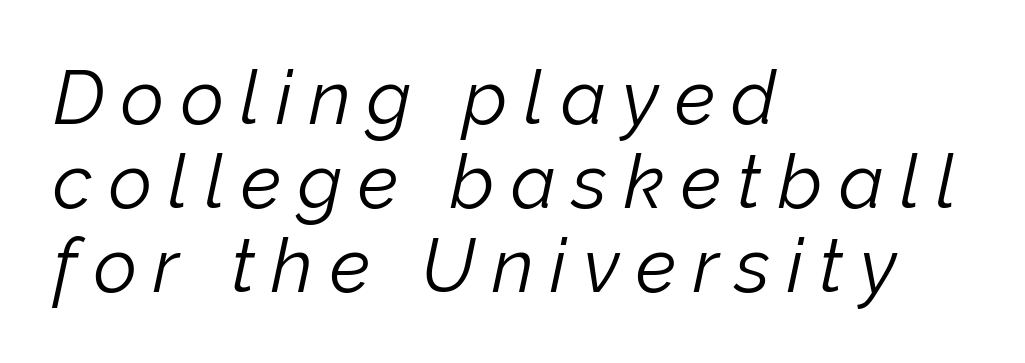
An italicized treatment has been applied to the whole sample. The text block is weighted toward the left margin, trailing off unevenly rightward. These lines huddle together more closely than default settings would place them. Type without underlining. Compared with a typical body face, this is equally light or lighter still.
